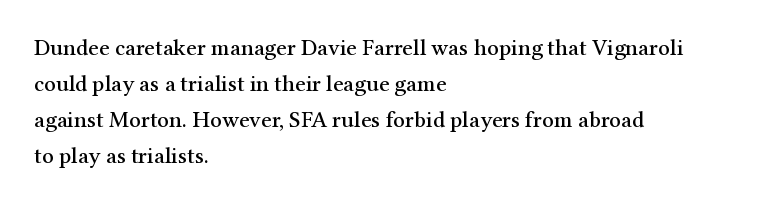
The passage shown has conventional tracking throughout. The axis of the letterforms is exactly vertical. In CSS terms this would be text-align: left. The area under the type is left untouched.
